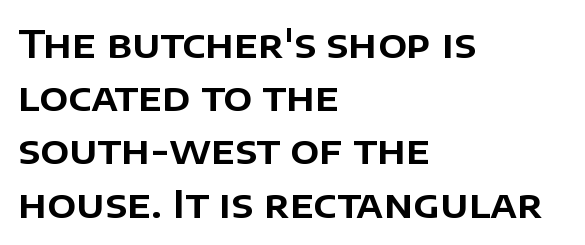
The image shows 38 px sans-serif type, upright; set left-aligned, normal line spacing (1.4x), normal letter spacing, not underlined; low stroke contrast and a large x-height.
